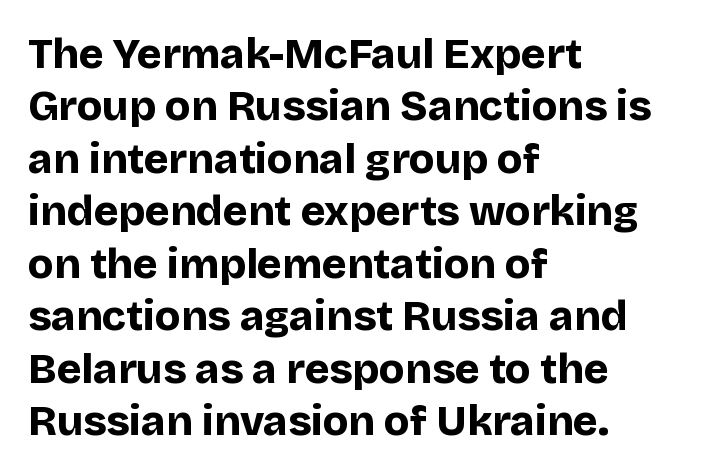
Q: Is the text bold? A: Yes.
Q: Is the text italic (slanted)? A: No, it is upright.
Q: Is the typeface a serif or a sans-serif typeface? A: Sans-serif.
Q: Is the text underlined? A: No.
Q: How is the paragraph aligned? A: Left-aligned.
Q: Is the spacing between letters normal or unusually wide? A: Normal.
Q: Is the spacing between lines tight, normal or loose? A: Normal.
Q: Width (condensed, normal, or wide)? A: Normal.
Q: Stroke contrast? A: Low.
Q: x-height? A: Large.
Q: Monospaced? A: No.
